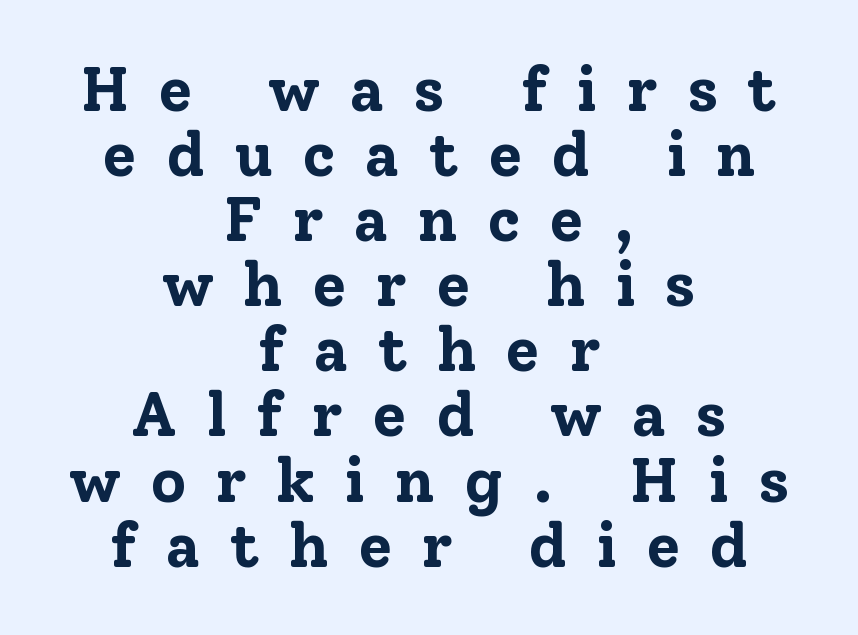
Q: Is the text bold? A: Yes.
Q: Is the text italic (slanted)? A: No, it is upright.
Q: Is the typeface a serif or a sans-serif typeface? A: Serif.
Q: Is the text underlined? A: No.
Q: How is the paragraph aligned? A: Centered.
Q: Is the spacing between letters normal or unusually wide? A: Unusually wide.
Q: Is the spacing between lines tight, normal or loose? A: Tight.
Q: Width (condensed, normal, or wide)? A: Normal.
Q: Stroke contrast? A: Low.
Q: x-height? A: Medium.
Q: Monospaced? A: No.
